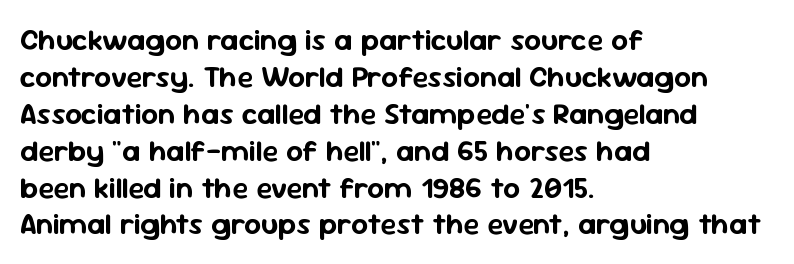
{"serif": "no", "italic": "no", "width": "normal", "stroke_contrast": "low", "x_height": "medium", "monospaced": "no", "underline": "no", "align": "left", "line_spacing_ratio": 1.23, "letter_spacing": "normal", "letter_spacing_em": 0.0, "glyph_px": 30}
